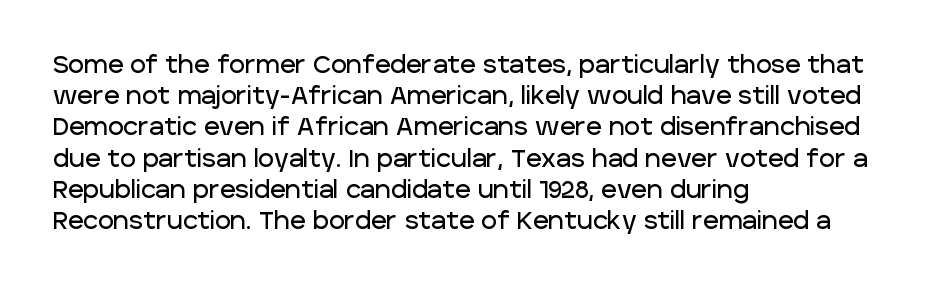
Does the copy run flush right? No — it runs flush left. The font's upright variant was chosen for this text. Descender tails drop into unmarked territory. Reading down the column, the eye jumps a familiar distance to each next line.
